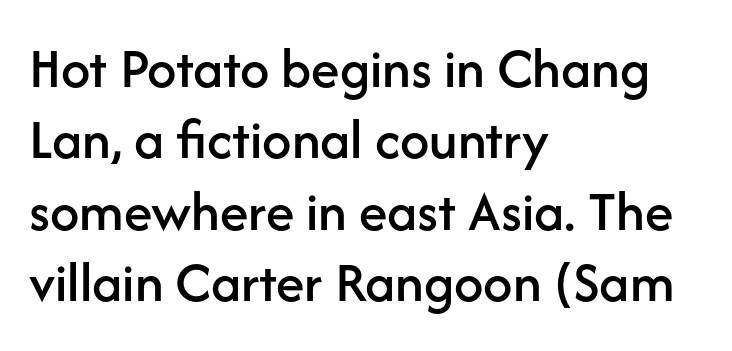
{"serif": "no", "italic": "no", "width": "normal", "stroke_contrast": "low", "x_height": "medium", "monospaced": "no", "underline": "no", "align": "left", "line_spacing_ratio": 1.23, "letter_spacing": "normal", "letter_spacing_em": 0.0, "glyph_px": 58}
